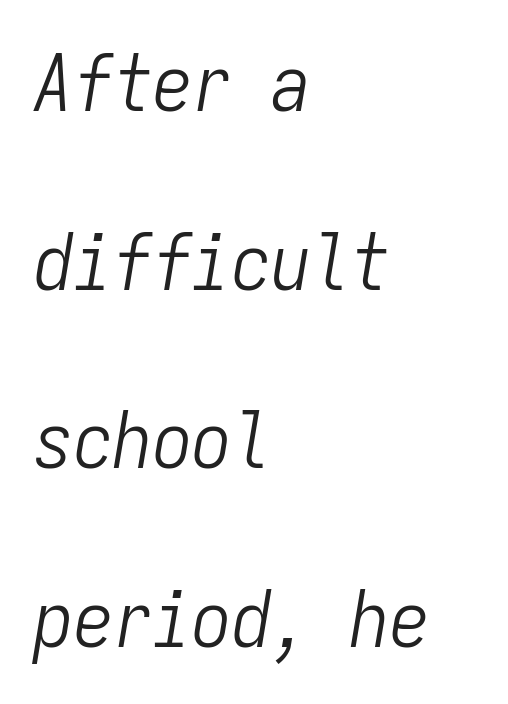
Q: Is the text bold? A: No.
Q: Is the text italic (slanted)? A: Yes, it leans right by about 9 degrees.
Q: Is the text underlined? A: No.
Q: How is the paragraph aligned? A: Left-aligned.
Q: Is the spacing between letters normal or unusually wide? A: Normal.
Q: Is the spacing between lines tight, normal or loose? A: Loose.
Q: Width (condensed, normal, or wide)? A: Condensed.
Q: Stroke contrast? A: Low.
Q: x-height? A: Medium.
Q: Monospaced? A: Yes.
